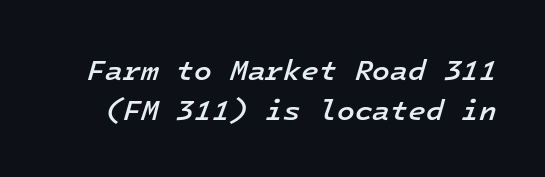
The image shows 29 px semibold type, italic (leaning right), monospaced; set normal line spacing (1.37x), normal letter spacing, not underlined; low stroke contrast and a medium x-height.
